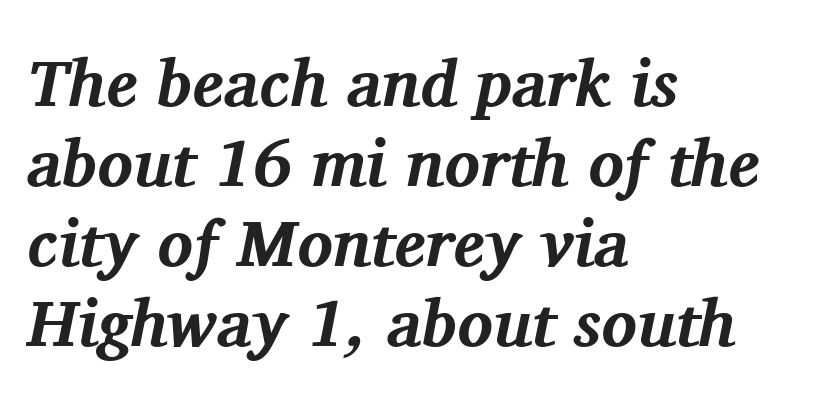
The image shows 66 px bold serif type, italic (leaning right); set left-aligned, line spacing 1.21x, normal letter spacing, not underlined; medium stroke contrast and a medium x-height.
